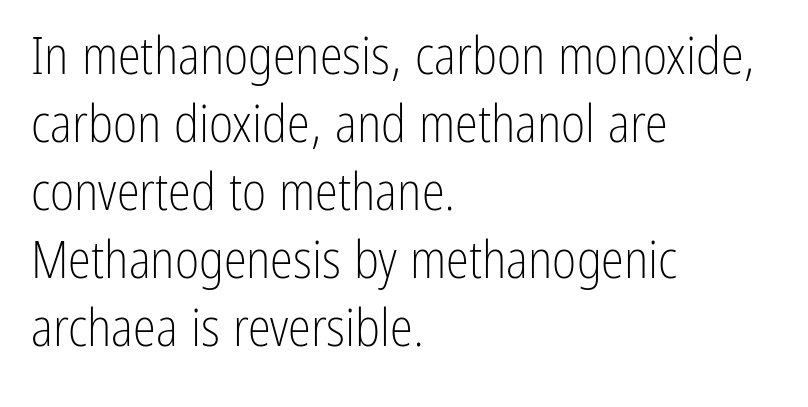
This sample keeps an unexceptional amount of space between lines. No word sits above an underline. The gaps between neighbouring characters are ordinary and unremarkable. Note the varied advance widths — an 'i' is clearly narrower than an 'm'.
